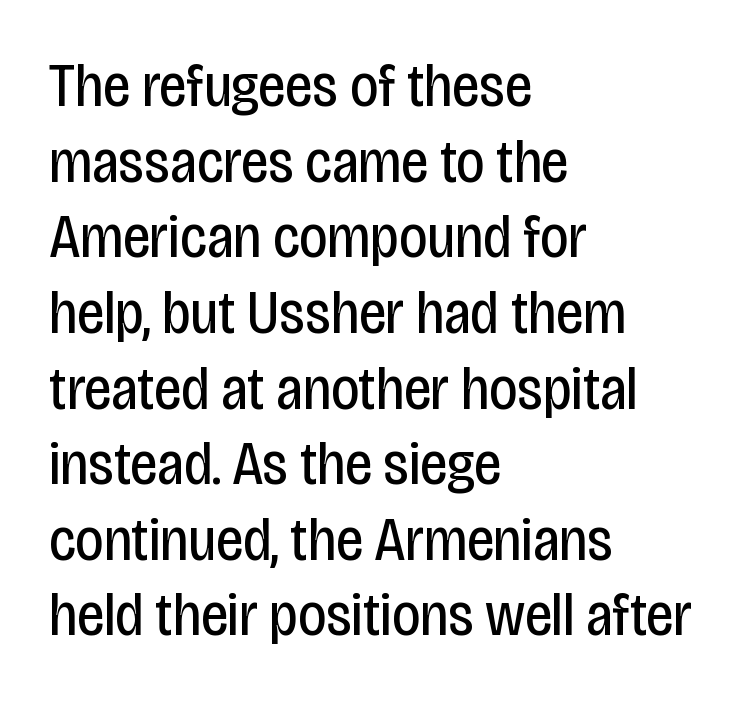
The rendering keeps characters at their native spacing. Posture: upright roman. Observe the absence of serifs on each vertical stroke in this sample. The letters advance in unequal steps, a hallmark of proportional type.
